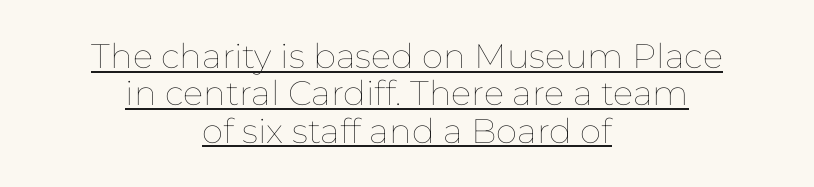
{"italic": "no", "bold": "no", "weight": "thin", "width": "normal", "stroke_contrast": "low", "x_height": "medium", "monospaced": "no", "underline": "yes", "align": "center", "line_spacing": "tight", "line_spacing_ratio": 1.1, "letter_spacing": "normal", "letter_spacing_em": 0.0, "glyph_px": 34}
